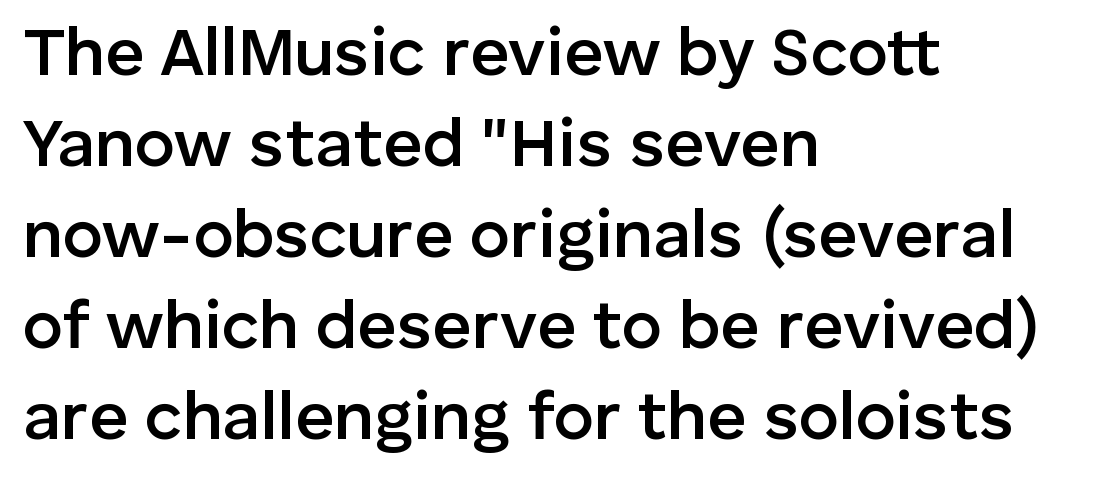
{"serif": "no", "italic": "no", "bold": "semi", "weight": "semibold", "width": "normal", "stroke_contrast": "low", "x_height": "medium", "monospaced": "no", "underline": "no", "align": "left", "line_spacing": "normal", "line_spacing_ratio": 1.34, "letter_spacing": "normal", "letter_spacing_em": 0.0, "glyph_px": 68}
